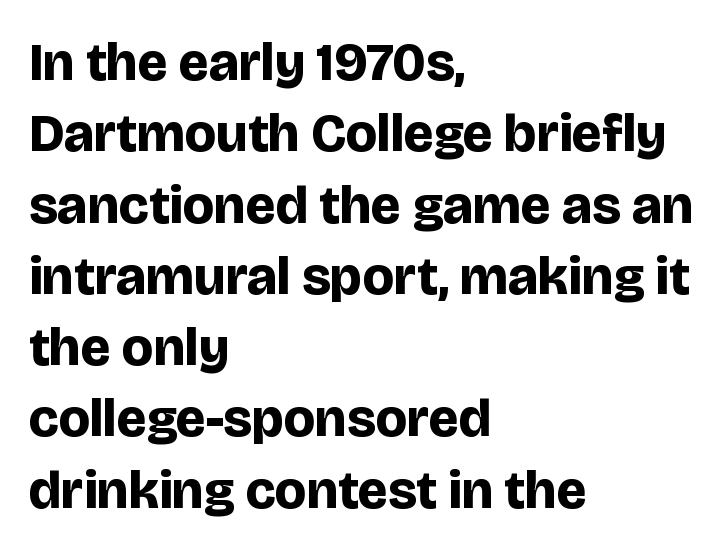
The image shows 54 px bold sans-serif type, upright; set left-aligned, normal line spacing (1.32x), normal letter spacing, not underlined; low stroke contrast and a large x-height.
